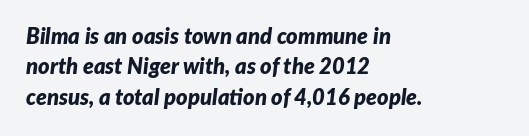
Q: Is the text bold? A: Yes.
Q: Is the text italic (slanted)? A: Yes, it leans right by about 7 degrees.
Q: Is the text underlined? A: No.
Q: How is the paragraph aligned? A: Left-aligned.
Q: Is the spacing between letters normal or unusually wide? A: Normal.
Q: Is the spacing between lines tight, normal or loose? A: Normal.
